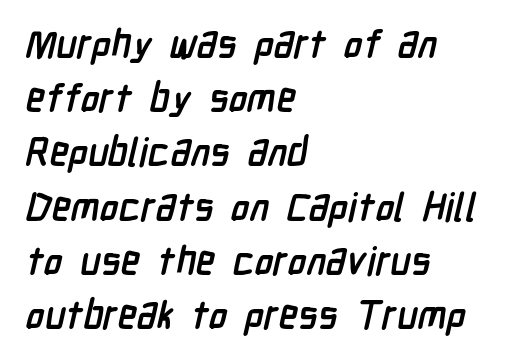
Plain, unruled lines of type. What stands out about the letter spacing? Nothing — it is the standard amount. Does the weight exceed regular? Yes, all the way to bold. The rendering uses a moderate line-height, typical for paragraphs. These lines are composed in type without serifs.
